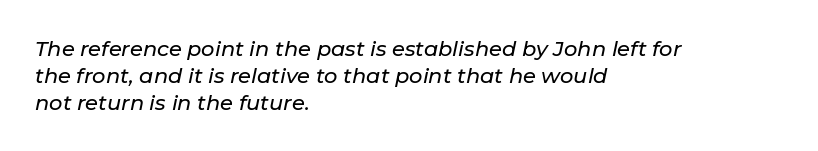
Reading down the column, the eye jumps a familiar distance to each next line. The letters are slanted; this is an italic face. No word sits above an underline. There is no visible air inserted between adjacent glyphs. The lines in this sample share a left origin and differ only in where they stop.
